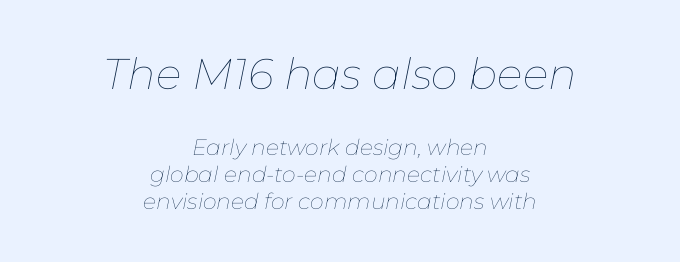
The image shows 43 px thin type, italic (leaning right); set centered, line spacing 1.21x, normal letter spacing, not underlined; the first (top) block is 1.95x larger; low stroke contrast and a medium x-height.
